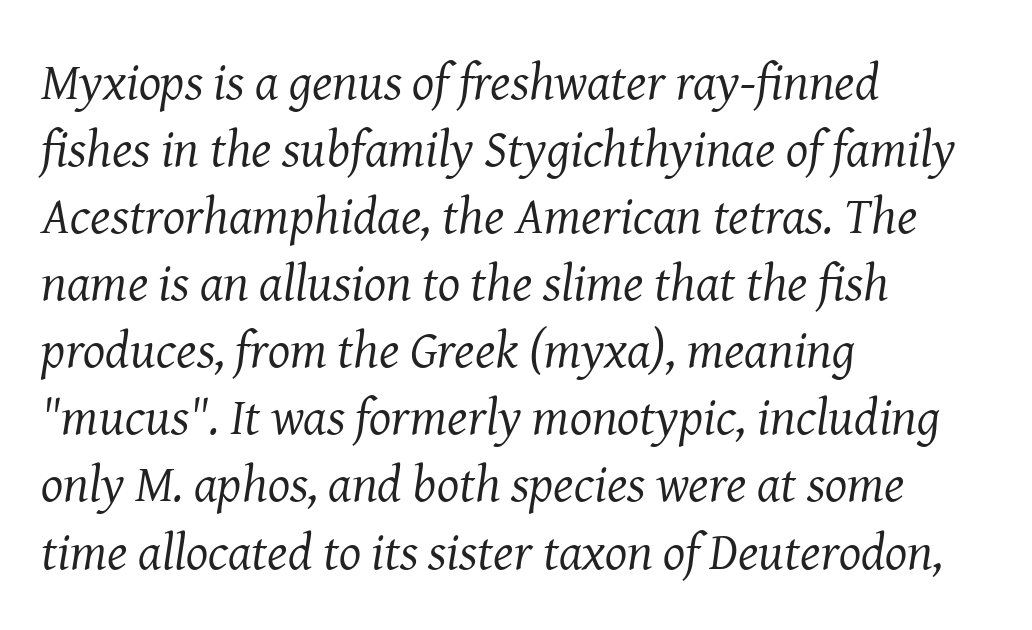
{"serif": "yes", "italic": "yes", "lean": "right", "slant_degrees": 8, "bold": "no", "weight": "regular", "width": "normal", "stroke_contrast": "medium", "x_height": "medium", "monospaced": "no", "underline": "no", "align": "left", "line_spacing": "normal", "line_spacing_ratio": 1.29, "letter_spacing": "normal", "letter_spacing_em": 0.0, "glyph_px": 52}
